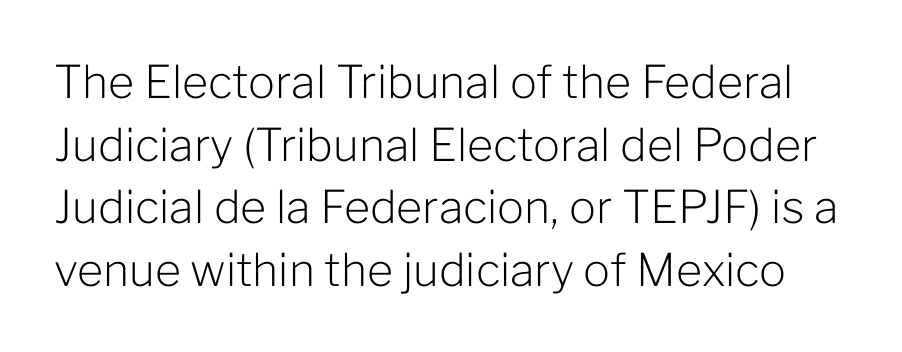
Q: Is the text bold? A: No.
Q: Is the text italic (slanted)? A: No, it is upright.
Q: Is the typeface a serif or a sans-serif typeface? A: Sans-serif.
Q: Is the text underlined? A: No.
Q: Is the spacing between letters normal or unusually wide? A: Normal.
Q: Is the spacing between lines tight, normal or loose? A: Normal.
Q: Width (condensed, normal, or wide)? A: Normal.
Q: Stroke contrast? A: Low.
Q: x-height? A: Medium.
Q: Monospaced? A: No.
